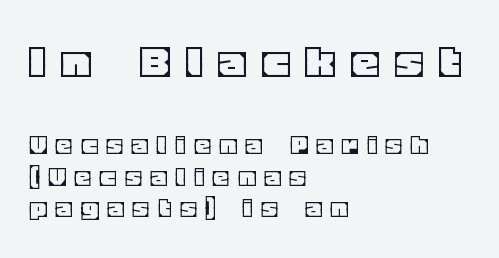
The image shows 52 px text type, upright; set left-aligned, tight line spacing (1.06x), unusually wide letter spacing (+0.35 em), not underlined; the first (top) block is 1.73x larger; a large x-height.
